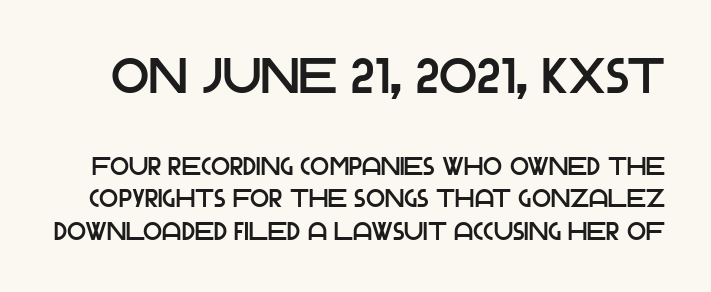
The image shows 50 px sans-serif type, upright; set normal line spacing (1.3x), normal letter spacing, not underlined; the first (top) block is 2.0x larger; low stroke contrast and a large x-height.
